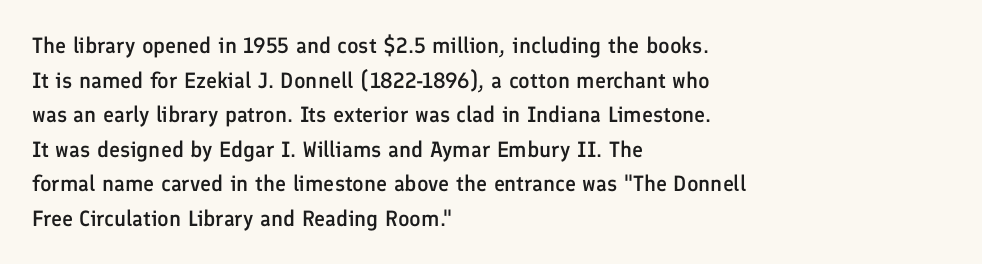
Q: Is the text bold? A: Semi-bold.
Q: Is the text italic (slanted)? A: No, it is upright.
Q: Is the text underlined? A: No.
Q: How is the paragraph aligned? A: Left-aligned.
Q: Is the spacing between letters normal or unusually wide? A: Normal.
Q: Is the spacing between lines tight, normal or loose? A: Normal.
